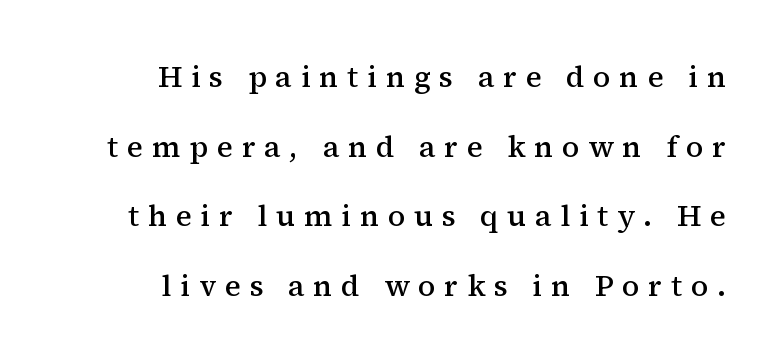
Set as a demibold, roughly 600 on the weight scale. Airy leading. The type is letterspaced generously, with wide tracking. The lines are quadded right.
